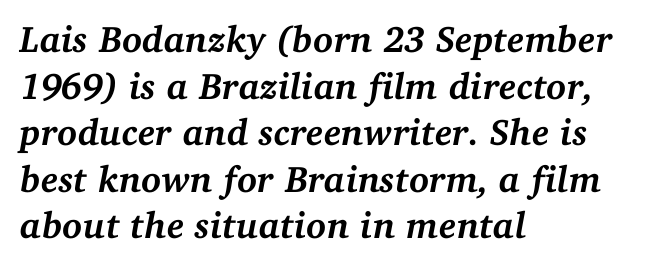
The image shows 37 px semibold serif type, italic (leaning right); set left-aligned, normal line spacing (1.26x), normal letter spacing, not underlined; medium stroke contrast and a medium x-height.
